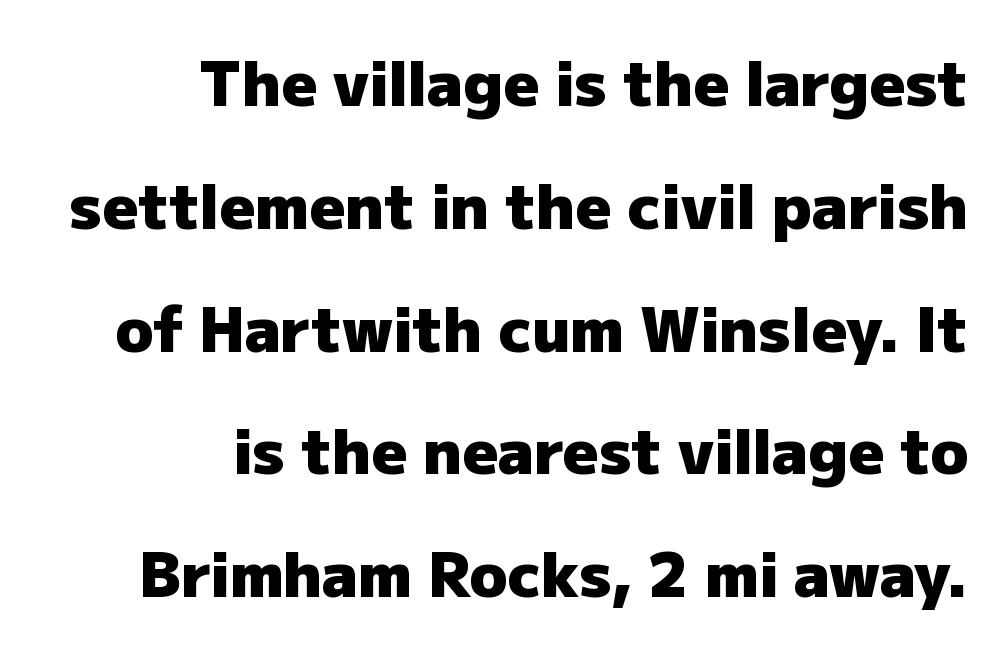
This rendering features lettering with no underline. You could call the tracking neutral — neither tight nor loose. Proportional: the letters do not fall into vertical columns. In terms of letterform style, serifs are entirely absent. The vertical gap from one line to the next is large.
